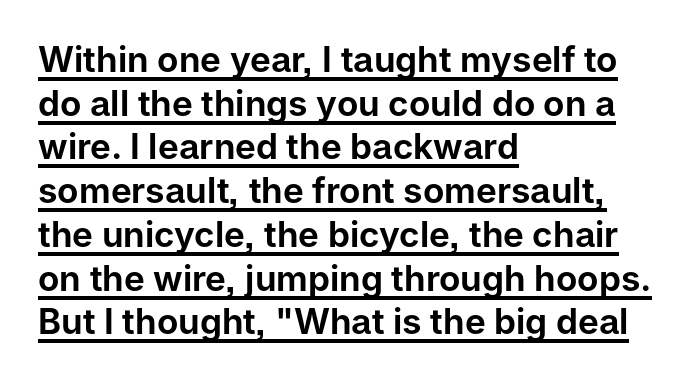
The image shows 35 px sans-serif type, upright; set left-aligned, normal line spacing (1.25x), normal letter spacing, underlined; low stroke contrast and a medium x-height.
